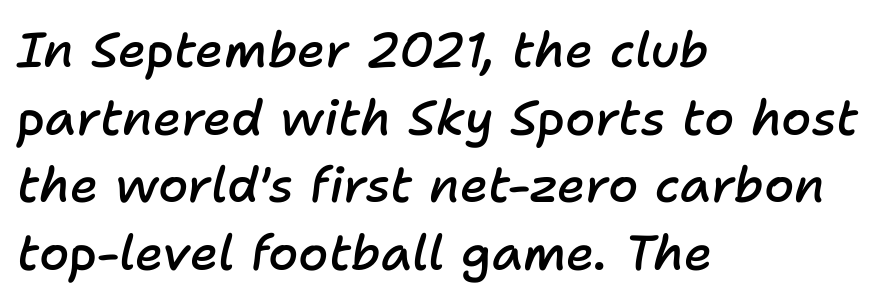
Each line starts at the same left margin while the right side varies. Any mark beneath the type? The region is blank. Characters are canted at an angle relative to the baseline's perpendicular. A somewhat darkened texture: the type is semibold rather than bold.
